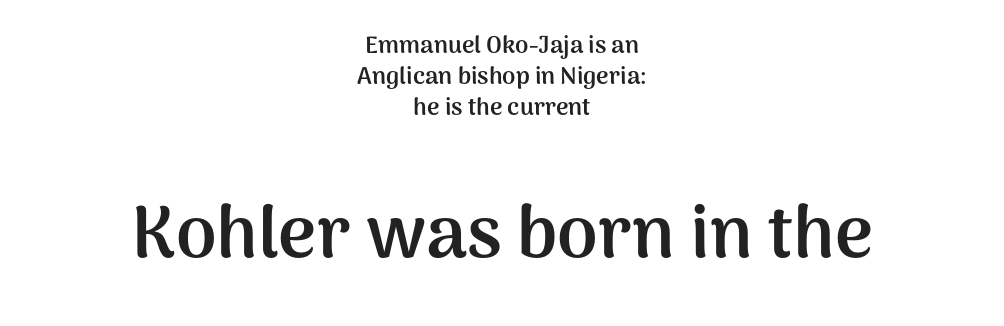
The image shows 73 px semibold sans-serif type, upright; set centered, normal line spacing (1.29x), normal letter spacing, not underlined; the second (bottom) block is 3.04x larger; medium stroke contrast and a medium x-height.
